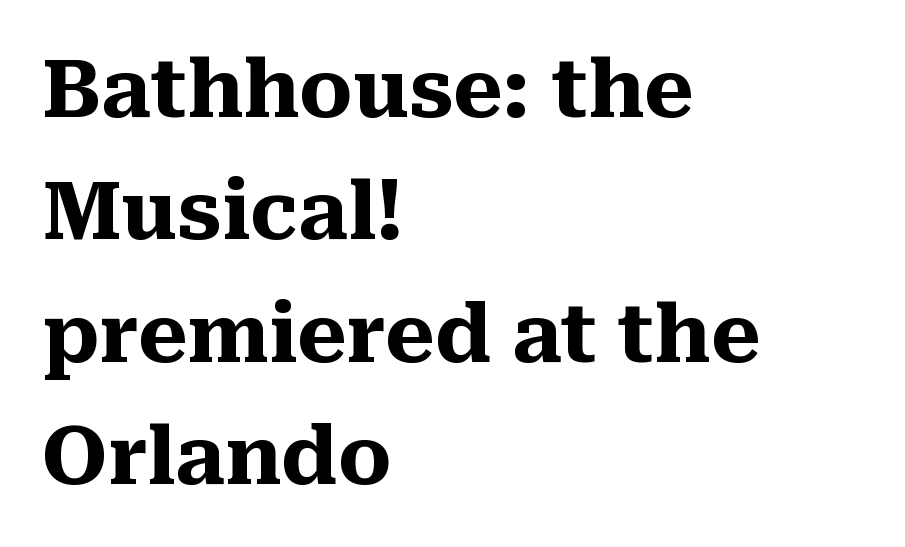
Q: Is the text bold? A: Yes.
Q: Is the text italic (slanted)? A: No, it is upright.
Q: Is the typeface a serif or a sans-serif typeface? A: Serif.
Q: Is the text underlined? A: No.
Q: How is the paragraph aligned? A: Left-aligned.
Q: Is the spacing between letters normal or unusually wide? A: Normal.
Q: Is the spacing between lines tight, normal or loose? A: Normal.
Q: Width (condensed, normal, or wide)? A: Normal.
Q: Stroke contrast? A: Medium.
Q: x-height? A: Medium.
Q: Monospaced? A: No.
